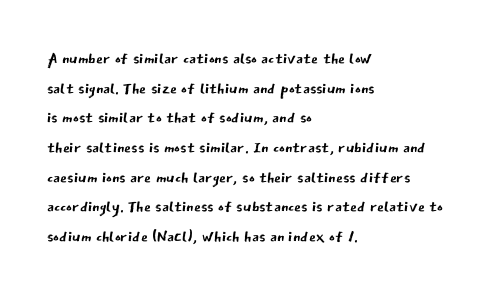
{"italic": "no", "bold": "no", "underline": "no", "align": "left", "line_spacing": "normal", "line_spacing_ratio": 1.35, "letter_spacing": "normal", "letter_spacing_em": 0.0, "glyph_px": 22}
